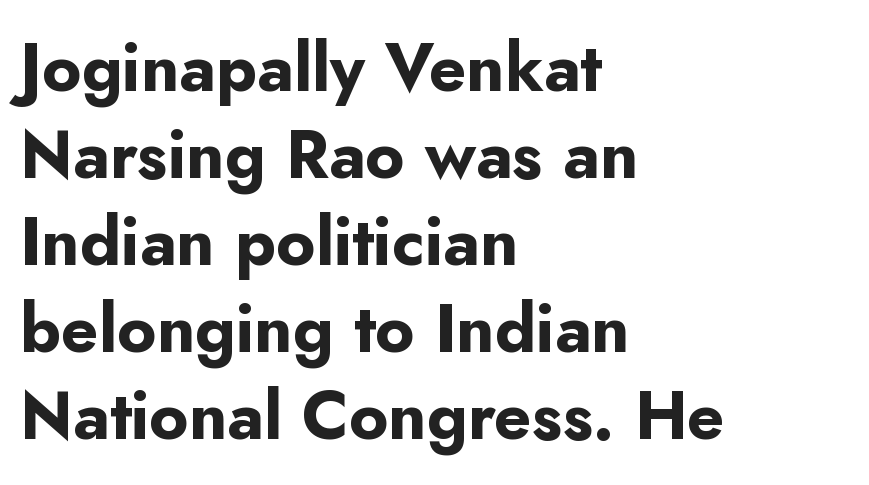
Q: Is the text bold? A: Yes.
Q: Is the text italic (slanted)? A: No, it is upright.
Q: Is the typeface a serif or a sans-serif typeface? A: Sans-serif.
Q: Is the text underlined? A: No.
Q: How is the paragraph aligned? A: Left-aligned.
Q: Is the spacing between letters normal or unusually wide? A: Normal.
Q: Is the spacing between lines tight, normal or loose? A: Normal.
Q: Width (condensed, normal, or wide)? A: Normal.
Q: Stroke contrast? A: Low.
Q: x-height? A: Small.
Q: Monospaced? A: No.
